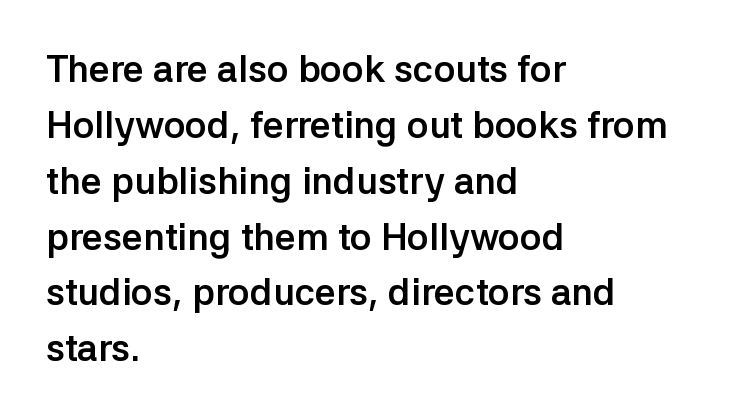
Q: Is the text bold? A: Yes.
Q: Is the text italic (slanted)? A: No, it is upright.
Q: Is the typeface a serif or a sans-serif typeface? A: Sans-serif.
Q: Is the text underlined? A: No.
Q: How is the paragraph aligned? A: Left-aligned.
Q: Is the spacing between letters normal or unusually wide? A: Normal.
Q: Is the spacing between lines tight, normal or loose? A: Normal.
Q: Width (condensed, normal, or wide)? A: Normal.
Q: Stroke contrast? A: Low.
Q: x-height? A: Medium.
Q: Monospaced? A: No.
